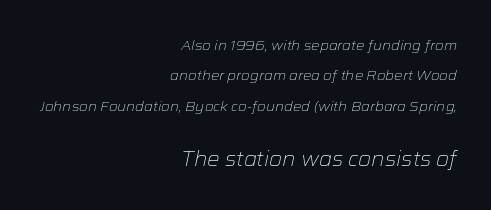
{"italic": "yes", "lean": "right", "slant_degrees": 12, "bold": "no", "underline": "no", "align": "right", "line_spacing": "loose", "line_spacing_ratio": 2.17, "letter_spacing": "normal", "letter_spacing_em": 0.0, "larger_block": "second", "size_ratio": 1.5, "glyph_px": 21}
